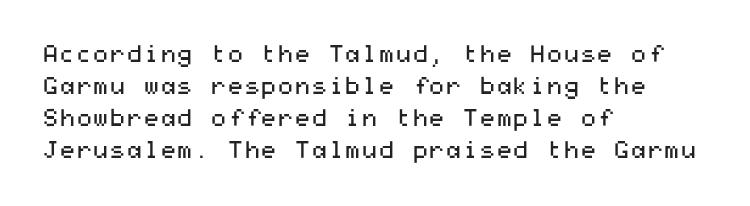
The strip under each line holds only bare page. You could call the tracking neutral — neither tight nor loose. Where is the straight margin? On the left. Upright lettering throughout. The weight tops out at a normal text grade.
